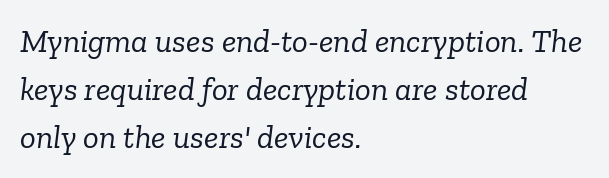
Q: Is the text bold? A: No.
Q: Is the text italic (slanted)? A: Yes, it leans right by about 6 degrees.
Q: Is the typeface a serif or a sans-serif typeface? A: Serif.
Q: Is the text underlined? A: No.
Q: How is the paragraph aligned? A: Left-aligned.
Q: Is the spacing between letters normal or unusually wide? A: Normal.
Q: Is the spacing between lines tight, normal or loose? A: Normal.
Q: Width (condensed, normal, or wide)? A: Normal.
Q: Stroke contrast? A: Low.
Q: x-height? A: Medium.
Q: Monospaced? A: No.
